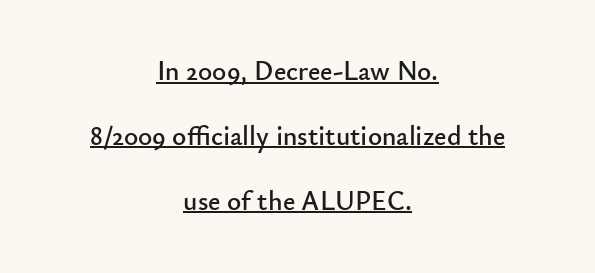
Horizontal alignment here is central, giving a formal, balanced look. Emphasis is given by a line drawn under the lettering. The type sits square on the baseline with zero lean. Letter spacing: default. The passage shown stacks its lines with a broad gap.
